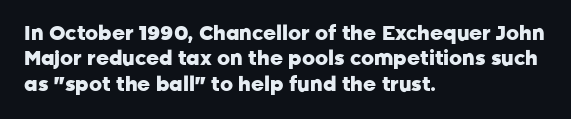
Characters follow at the spacing the type designer built in. What's the leading like? Ordinary, nothing unusual. Horizontal alignment here is leftward, the default for most running prose. The words here are not underlined. The typesetting leans heavy: a genuine bold.
